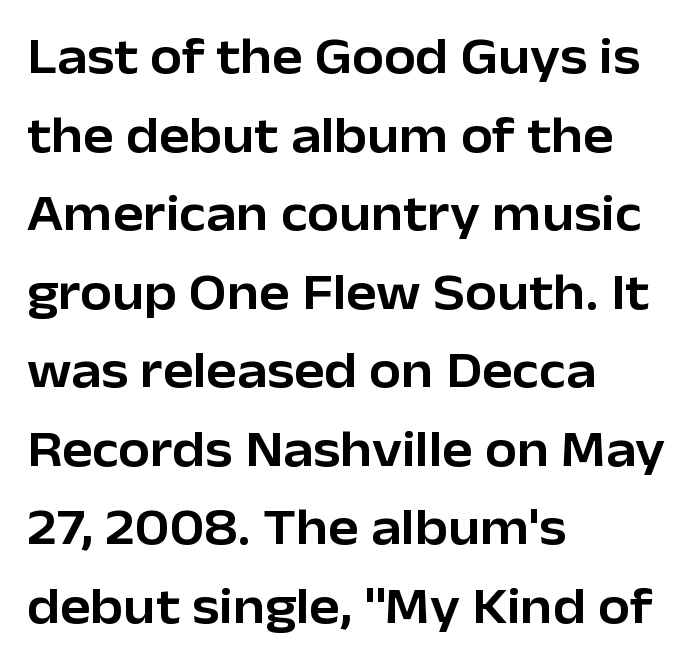
Beneath every word, the page is bare. Is there any slant? The stems are plumb. Look at the tracking — it's just the regular setting, nothing added. These lines are rendered in a variable-pitch font. Note: no serifs on the glyphs.
